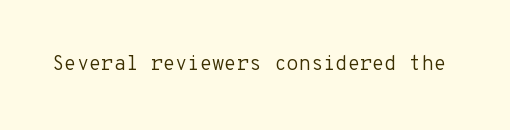
The image shows 20 px text type, upright; set normal letter spacing, not underlined.
